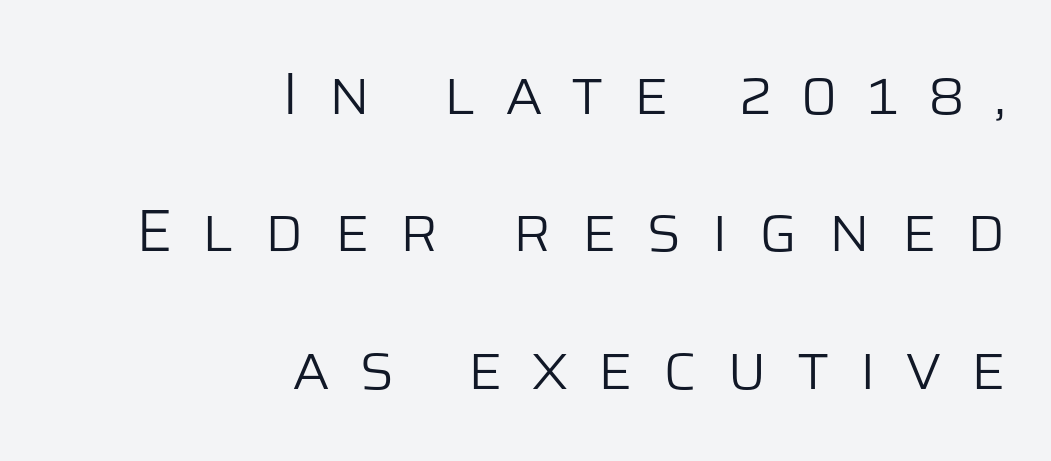
{"serif": "no", "italic": "no", "bold": "no", "weight": "light", "width": "normal", "stroke_contrast": "low", "x_height": "large", "monospaced": "no", "underline": "no", "align": "right", "line_spacing": "loose", "line_spacing_ratio": 2.29, "letter_spacing": "wide", "letter_spacing_em": 0.49, "glyph_px": 60}
